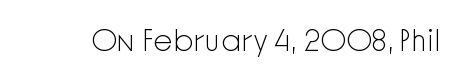
Q: Is the text bold? A: No.
Q: Is the text italic (slanted)? A: No, it is upright.
Q: Is the typeface a serif or a sans-serif typeface? A: Sans-serif.
Q: Is the text underlined? A: No.
Q: Is the spacing between letters normal or unusually wide? A: Normal.
Q: Width (condensed, normal, or wide)? A: Normal.
Q: Stroke contrast? A: Low.
Q: x-height? A: Medium.
Q: Monospaced? A: No.
